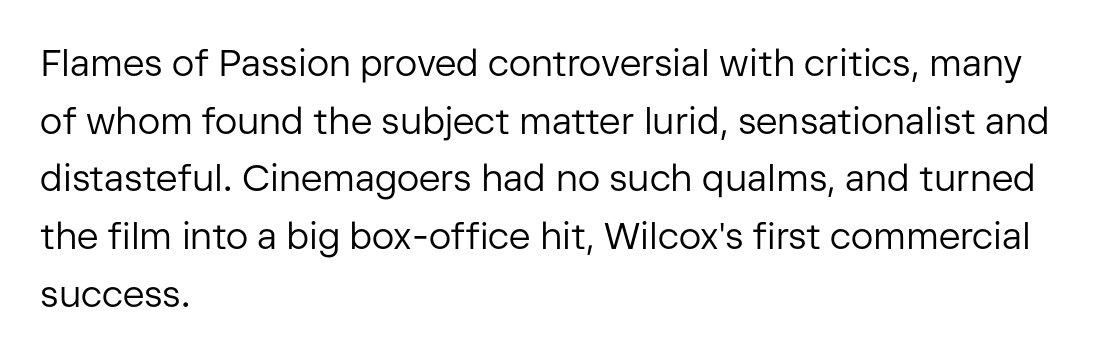
{"serif": "no", "italic": "no", "bold": "no", "weight": "regular", "width": "normal", "stroke_contrast": "low", "x_height": "medium", "monospaced": "no", "underline": "no", "align": "left", "line_spacing": "normal", "line_spacing_ratio": 1.56, "letter_spacing": "normal", "letter_spacing_em": 0.0, "glyph_px": 37}
